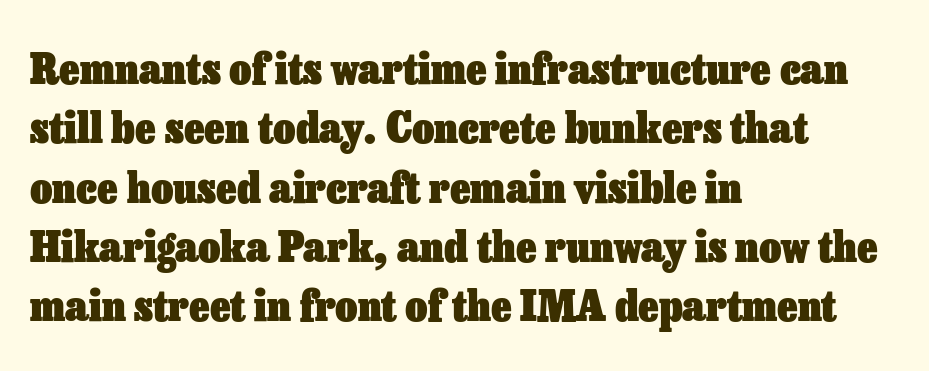
Every character sits straight up, as roman type does. Leading matches the norm, producing a regular column. Compared with typical body copy, the letter spacing here is the same. In CSS terms this would be text-align: left. Caption: bold face, heavy strokes.
